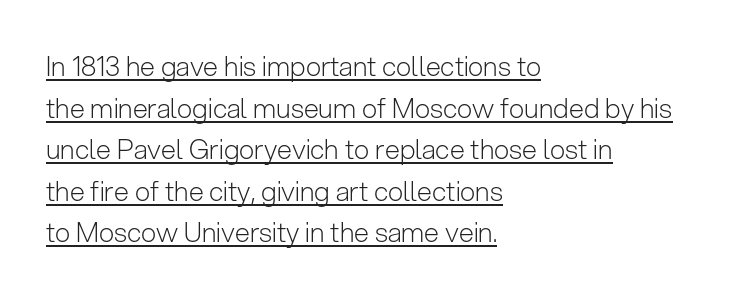
Notice how the stems are strictly vertical — no italics here. Normally led — the rows are evenly, conventionally spaced. The typesetting does not lean heavy: it is not bold. These lines keep a tight, regular rhythm from letter to letter. These characters rest on top of a visible drawn line. The text block is weighted toward the left margin, trailing off unevenly rightward.
